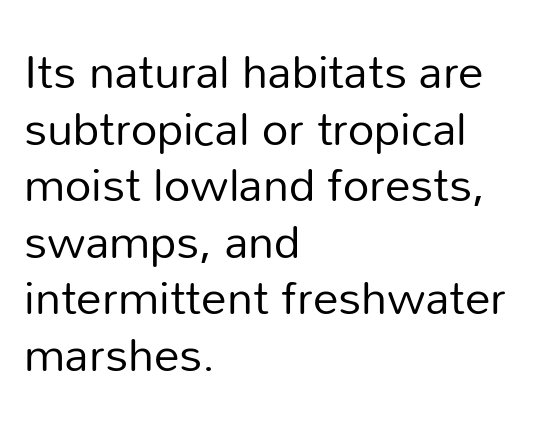
Q: Is the text bold? A: No.
Q: Is the text italic (slanted)? A: No, it is upright.
Q: Is the typeface a serif or a sans-serif typeface? A: Sans-serif.
Q: Is the text underlined? A: No.
Q: How is the paragraph aligned? A: Left-aligned.
Q: Is the spacing between letters normal or unusually wide? A: Normal.
Q: Width (condensed, normal, or wide)? A: Normal.
Q: Stroke contrast? A: Low.
Q: x-height? A: Medium.
Q: Monospaced? A: No.
